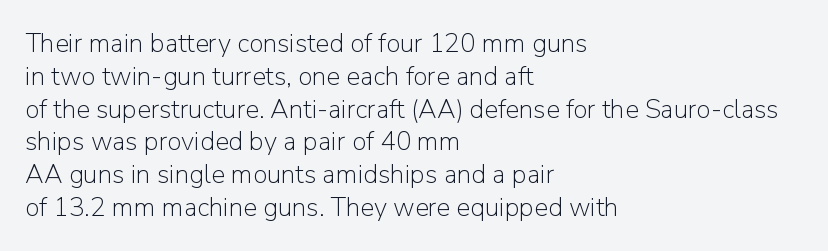
{"italic": "no", "bold": "no", "underline": "no", "align": "left", "line_spacing": "normal", "line_spacing_ratio": 1.26, "letter_spacing": "normal", "letter_spacing_em": 0.0, "glyph_px": 26}
